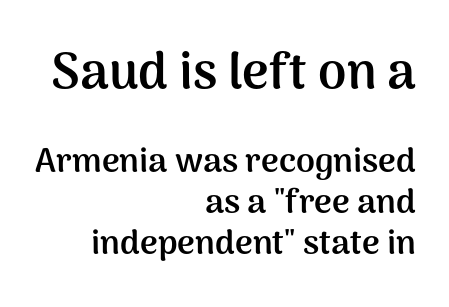
Q: Is the text bold? A: Yes.
Q: Is the text italic (slanted)? A: No, it is upright.
Q: Is the typeface a serif or a sans-serif typeface? A: Sans-serif.
Q: Is the text underlined? A: No.
Q: How is the paragraph aligned? A: Right-aligned.
Q: Is the spacing between letters normal or unusually wide? A: Normal.
Q: Which block of text is set in a larger size, the first (top) or the second (bottom)? A: The first (top) one.
Q: Width (condensed, normal, or wide)? A: Normal.
Q: Stroke contrast? A: Medium.
Q: x-height? A: Medium.
Q: Monospaced? A: No.
